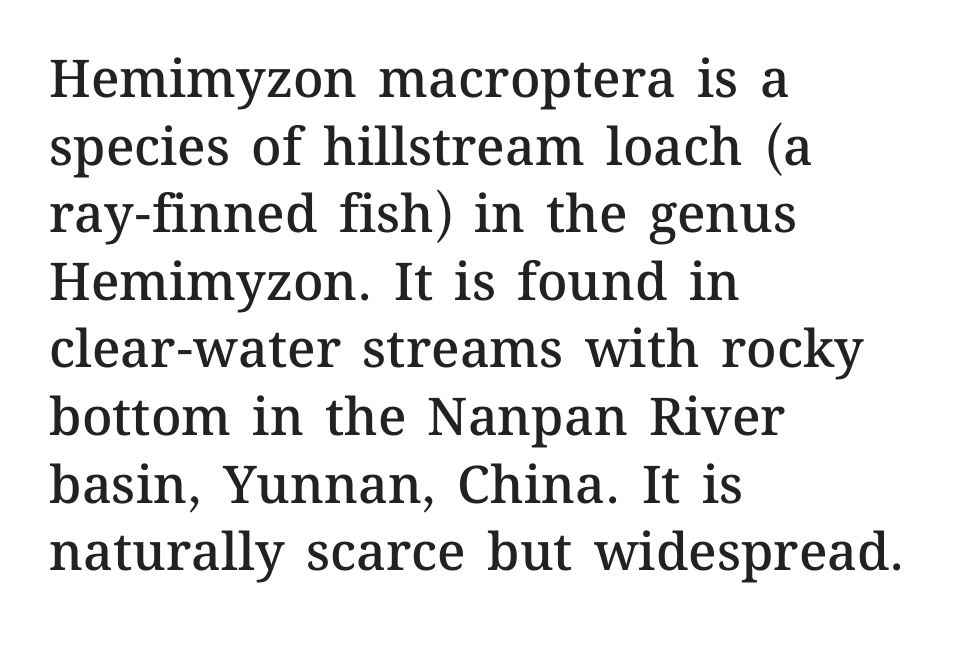
Q: Is the text bold? A: Semi-bold.
Q: Is the text italic (slanted)? A: No, it is upright.
Q: Is the text underlined? A: No.
Q: How is the paragraph aligned? A: Left-aligned.
Q: Is the spacing between letters normal or unusually wide? A: Normal.
Q: Is the spacing between lines tight, normal or loose? A: Normal.
Q: Width (condensed, normal, or wide)? A: Normal.
Q: Stroke contrast? A: Medium.
Q: x-height? A: Medium.
Q: Monospaced? A: No.
